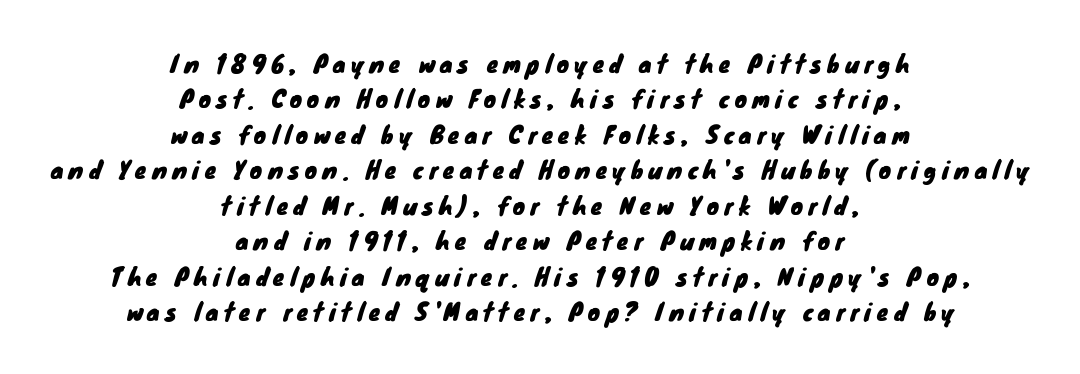
The image shows 23 px text type; set centered, normal line spacing (1.54x), unusually wide letter spacing (+0.23 em), not underlined.
